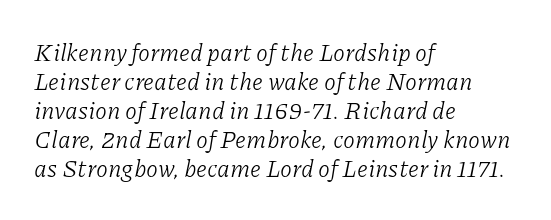
The strokes carry an ordinary text weight at most. The gap between lines stays unmarked. Leftover space on each line is placed entirely after the last word. Caption: standard tracking, unaltered.
